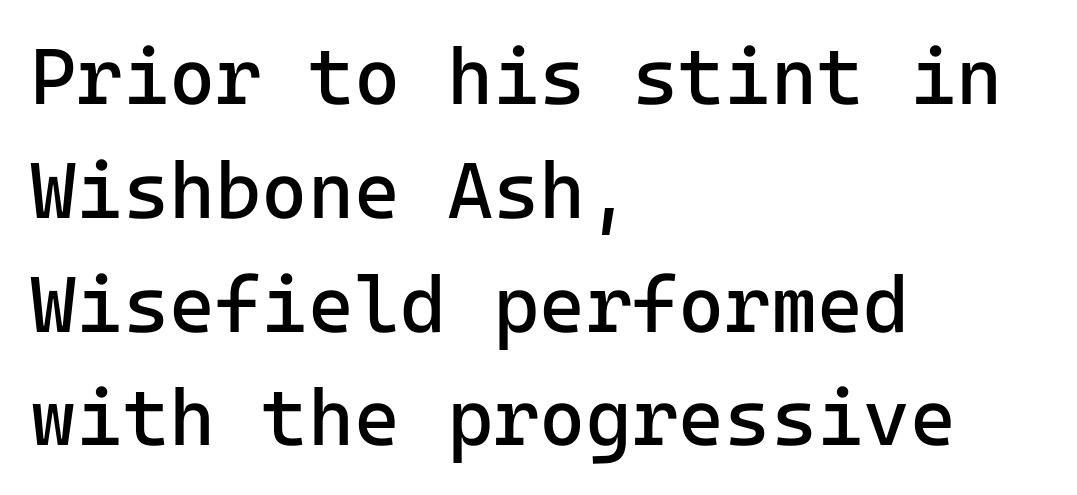
Only glyphs here, with clear space below each row. Is the letter spacing exaggerated? No — it looks like the ordinary default. Are there feet on the stems? There aren't — it's a sans. When letters stand straight like this, we call the style roman or upright. Reading down the block, your eye returns to a fixed left position each line. Honestly, the row spacing looks completely unremarkable.
